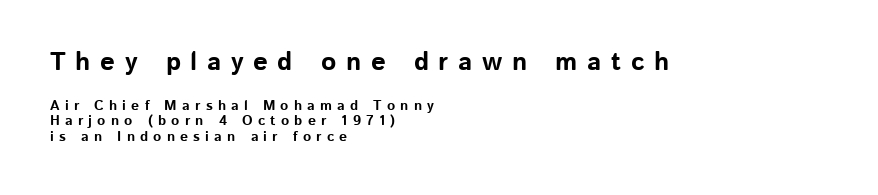
The image shows 26 px bold type, upright; set left-aligned, tight line spacing (1.09x), unusually wide letter spacing (+0.37 em), not underlined; the first (top) block is 1.86x larger.
